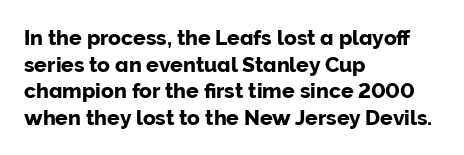
Q: Is the text italic (slanted)? A: No, it is upright.
Q: Is the text underlined? A: No.
Q: How is the paragraph aligned? A: Left-aligned.
Q: Is the spacing between letters normal or unusually wide? A: Normal.
Q: Is the spacing between lines tight, normal or loose? A: Normal.
